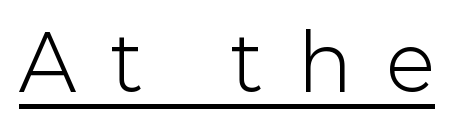
Q: Is the text bold? A: No.
Q: Is the text italic (slanted)? A: No, it is upright.
Q: Is the typeface a serif or a sans-serif typeface? A: Sans-serif.
Q: Is the text underlined? A: Yes.
Q: Is the spacing between letters normal or unusually wide? A: Unusually wide.
Q: Width (condensed, normal, or wide)? A: Normal.
Q: Stroke contrast? A: Low.
Q: x-height? A: Medium.
Q: Monospaced? A: No.
